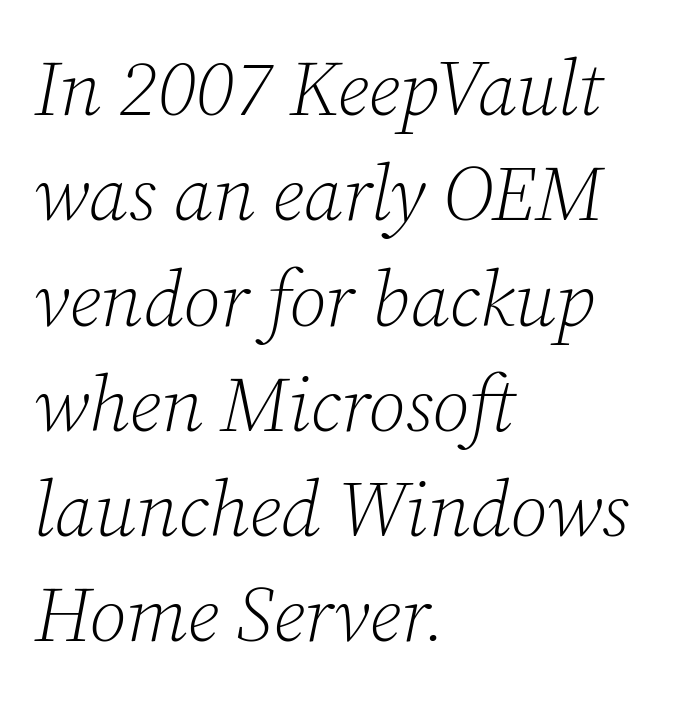
{"serif": "yes", "italic": "yes", "lean": "right", "slant_degrees": 12, "bold": "no", "weight": "light", "width": "normal", "stroke_contrast": "low", "x_height": "medium", "monospaced": "no", "underline": "no", "align": "left", "line_spacing": "normal", "line_spacing_ratio": 1.35, "letter_spacing": "normal", "letter_spacing_em": 0.0, "glyph_px": 78}
